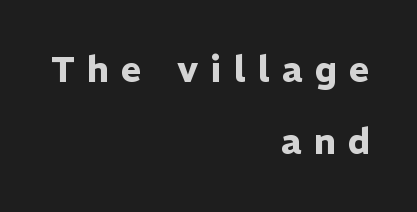
{"serif": "no", "italic": "no", "bold": "yes", "weight": "heavy", "width": "normal", "stroke_contrast": "low", "x_height": "medium", "monospaced": "no", "underline": "no", "align": "right", "line_spacing": "loose", "line_spacing_ratio": 2.07, "letter_spacing": "wide", "letter_spacing_em": 0.36, "glyph_px": 35}
